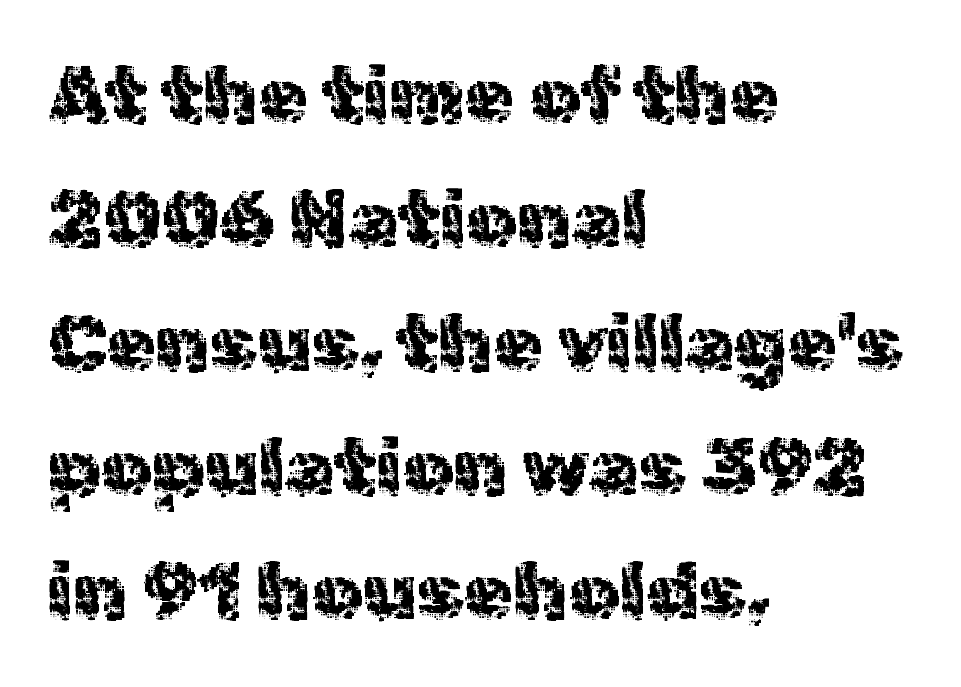
The letters advance in unequal steps, a hallmark of proportional type. The rows are spaced the way most documents space them. Does the lettering tilt? It doesn't — this is upright. Underlining? Definitely not there. The ragged edge is on the right, which tells us the setting is flush left.
